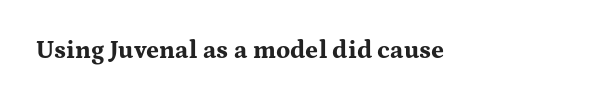
Q: Is the text bold? A: Yes.
Q: Is the text italic (slanted)? A: No, it is upright.
Q: Is the text underlined? A: No.
Q: Is the spacing between letters normal or unusually wide? A: Normal.
